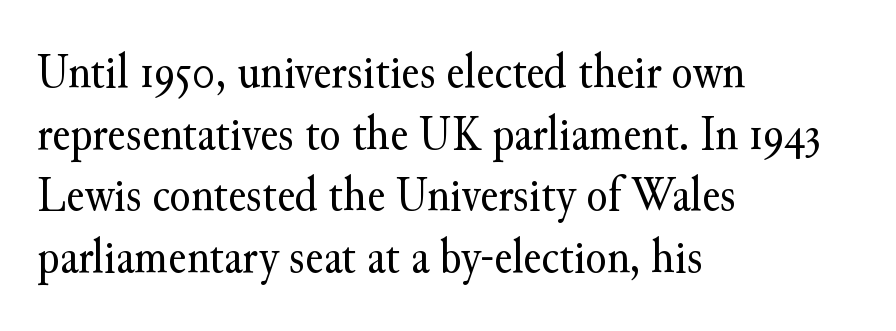
Q: Is the text bold? A: No.
Q: Is the text italic (slanted)? A: No, it is upright.
Q: Is the typeface a serif or a sans-serif typeface? A: Serif.
Q: Is the text underlined? A: No.
Q: How is the paragraph aligned? A: Left-aligned.
Q: Is the spacing between letters normal or unusually wide? A: Normal.
Q: Is the spacing between lines tight, normal or loose? A: Normal.
Q: Width (condensed, normal, or wide)? A: Normal.
Q: Stroke contrast? A: Medium.
Q: x-height? A: Small.
Q: Monospaced? A: No.
